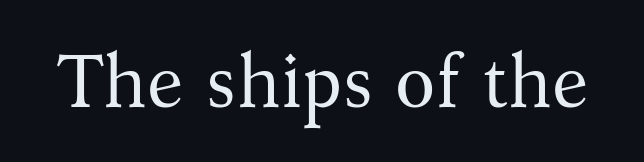
{"serif": "yes", "italic": "no", "bold": "no", "weight": "regular", "width": "normal", "stroke_contrast": "medium", "x_height": "medium", "monospaced": "no", "underline": "no", "letter_spacing": "normal", "letter_spacing_em": 0.0, "glyph_px": 74}
